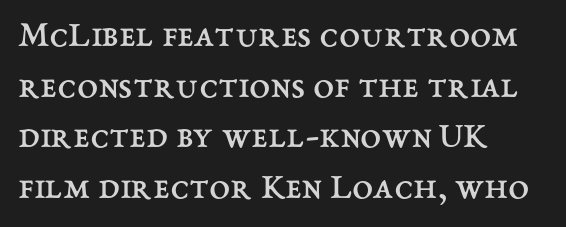
{"italic": "no", "bold": "no", "weight": "regular", "width": "normal", "stroke_contrast": "medium", "x_height": "medium", "monospaced": "no", "underline": "no", "align": "left", "line_spacing": "normal", "line_spacing_ratio": 1.33, "letter_spacing": "normal", "letter_spacing_em": 0.0, "glyph_px": 38}
